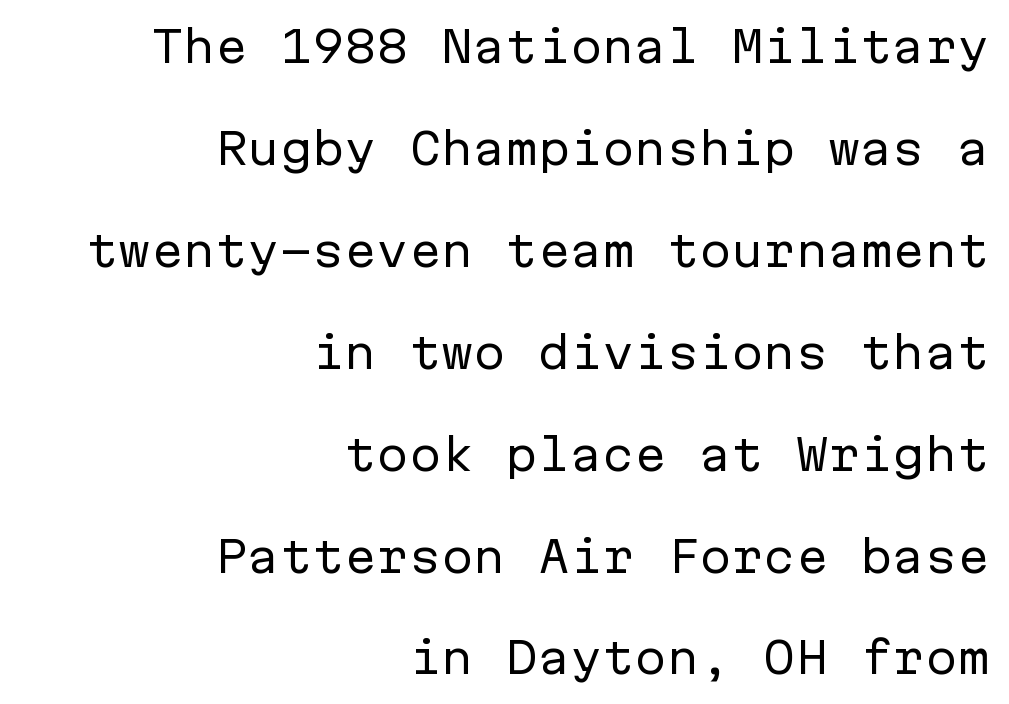
It's the straight-up-and-down kind of type. Words appear dense and cohesive because spacing is normal. Note the uniform advance width — an 'i' takes as much space as an 'm'. Leading is clearly above the norm, producing a sparse column. Type without underlining.
